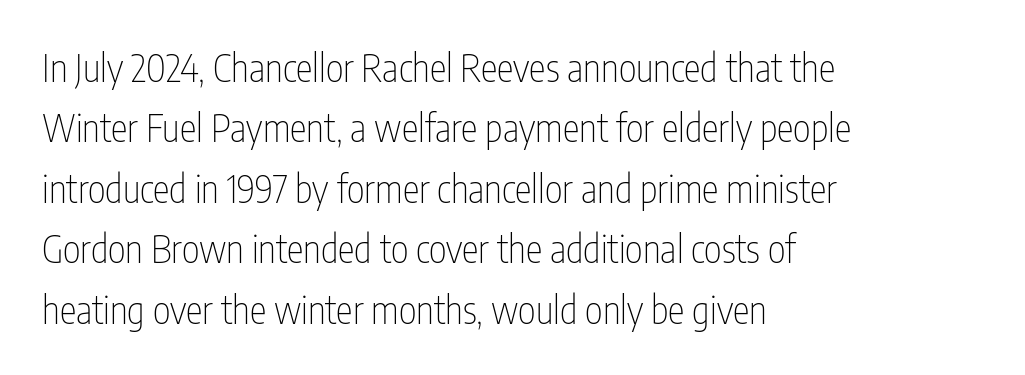
The letters sit at their default tracking, neither squeezed nor spread. The font family rendered here belongs to the sans-serif group. Proportional: the letters do not fall into vertical columns. The letters look calm and open, with moderate or lighter stems. Reading down the column, the eye jumps a familiar distance to each next line.
